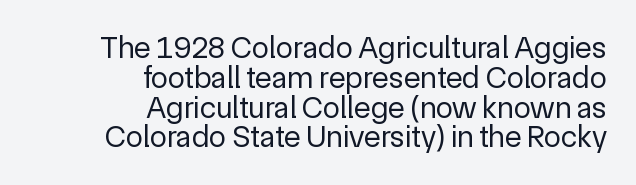
{"serif": "no", "italic": "no", "bold": "no", "weight": "regular", "width": "normal", "x_height": "medium", "monospaced": "no", "underline": "no", "align": "right", "line_spacing": "tight", "line_spacing_ratio": 0.96, "letter_spacing": "normal", "letter_spacing_em": 0.0, "glyph_px": 31}
